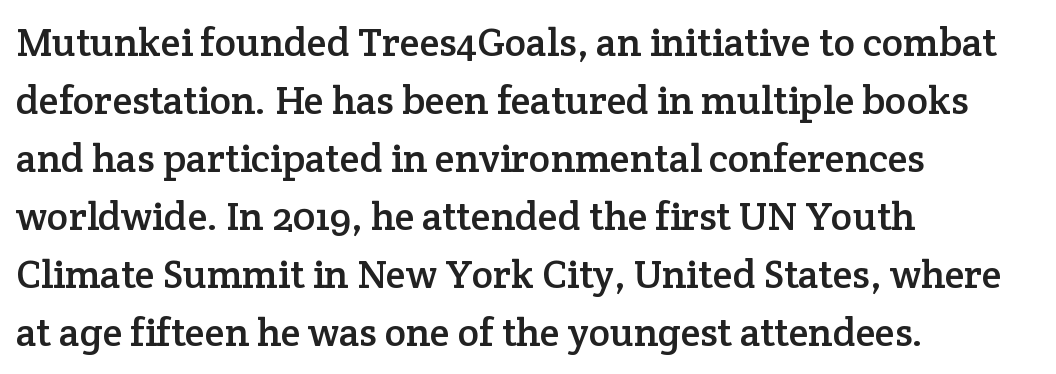
Q: Is the text italic (slanted)? A: No, it is upright.
Q: Is the typeface a serif or a sans-serif typeface? A: Serif.
Q: Is the text underlined? A: No.
Q: How is the paragraph aligned? A: Left-aligned.
Q: Is the spacing between letters normal or unusually wide? A: Normal.
Q: Is the spacing between lines tight, normal or loose? A: Normal.
Q: Width (condensed, normal, or wide)? A: Normal.
Q: Stroke contrast? A: Low.
Q: x-height? A: Medium.
Q: Monospaced? A: No.
